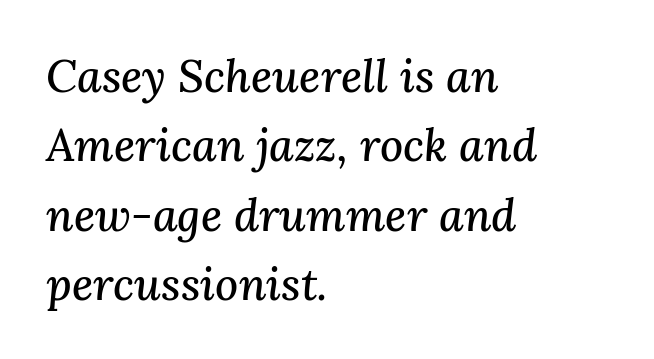
Q: Is the text italic (slanted)? A: Yes, it leans right by about 3 degrees.
Q: Is the typeface a serif or a sans-serif typeface? A: Serif.
Q: Is the text underlined? A: No.
Q: How is the paragraph aligned? A: Left-aligned.
Q: Is the spacing between letters normal or unusually wide? A: Normal.
Q: Is the spacing between lines tight, normal or loose? A: Normal.
Q: Width (condensed, normal, or wide)? A: Normal.
Q: Stroke contrast? A: Medium.
Q: x-height? A: Medium.
Q: Monospaced? A: No.
